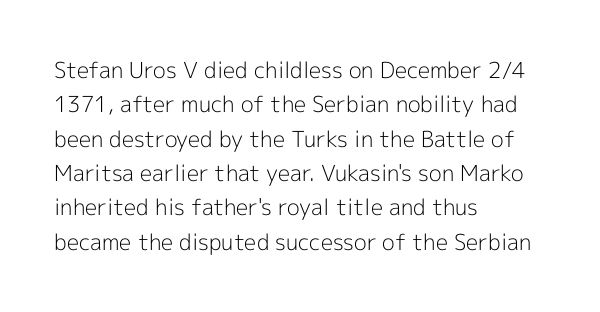
{"italic": "no", "bold": "no", "underline": "no", "align": "left", "line_spacing": "normal", "line_spacing_ratio": 1.56, "letter_spacing": "normal", "letter_spacing_em": 0.0, "glyph_px": 22}
